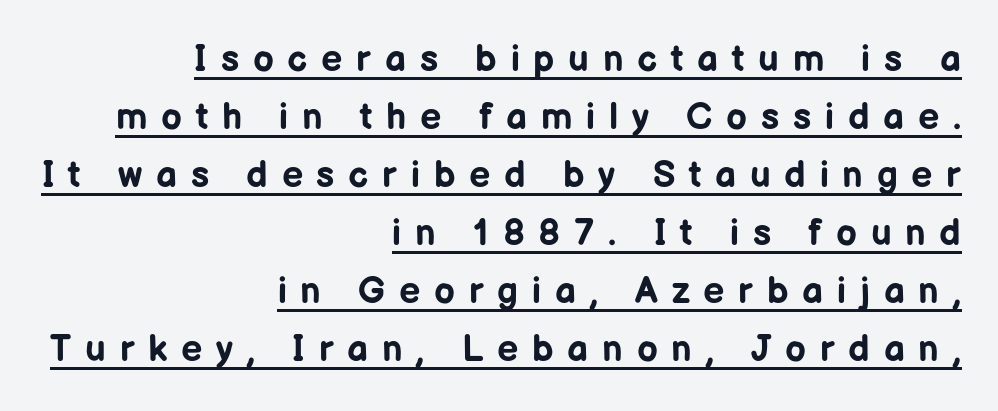
{"serif": "no", "italic": "no", "bold": "yes", "weight": "bold", "width": "normal", "stroke_contrast": "low", "x_height": "medium", "monospaced": "no", "underline": "yes", "align": "right", "line_spacing": "normal", "line_spacing_ratio": 1.57, "letter_spacing": "wide", "letter_spacing_em": 0.37, "glyph_px": 37}
